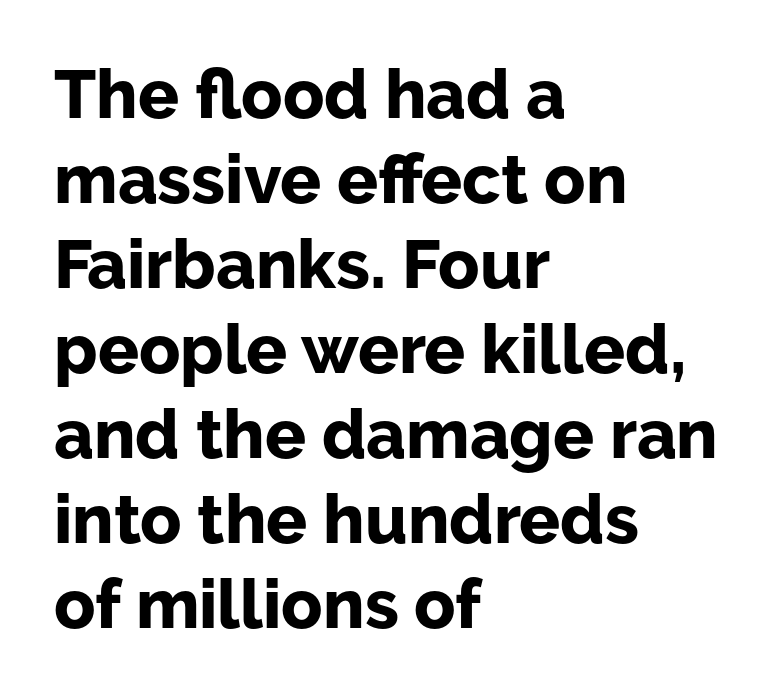
The specimen omits any rule beneath the text block's lines. Here the designer chose a conventional face with non-uniform glyph widths. This rendering employs a face without finishing strokes, i.e., a sans-serif. What weight is shown? A full bold with thick strokes.
